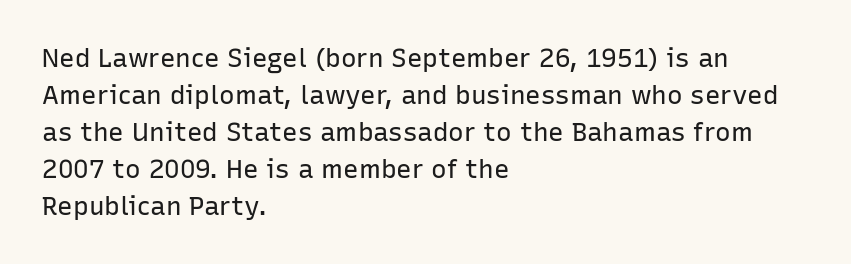
Q: Is the text bold? A: No.
Q: Is the text italic (slanted)? A: No, it is upright.
Q: Is the text underlined? A: No.
Q: How is the paragraph aligned? A: Left-aligned.
Q: Is the spacing between letters normal or unusually wide? A: Normal.
Q: Is the spacing between lines tight, normal or loose? A: Normal.
